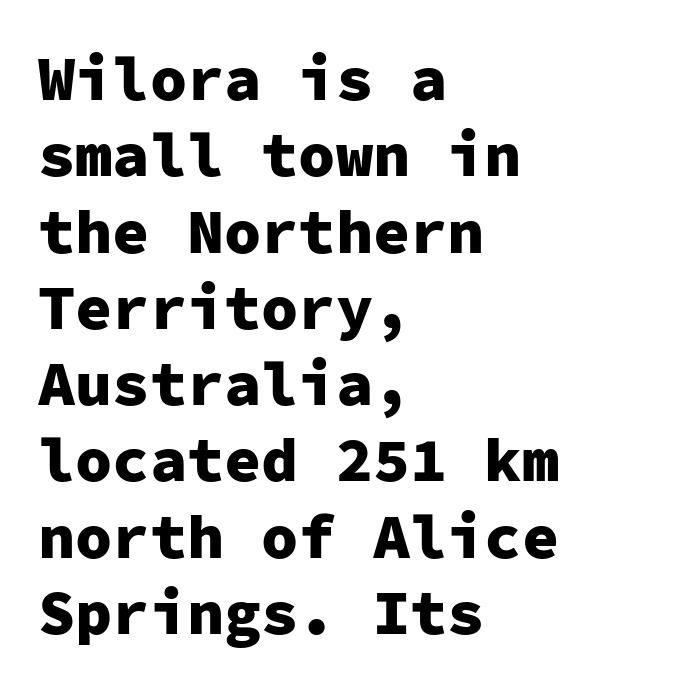
{"serif": "no", "italic": "no", "bold": "yes", "weight": "heavy", "width": "normal", "stroke_contrast": "low", "x_height": "medium", "monospaced": "yes", "underline": "no", "align": "left", "line_spacing_ratio": 1.23, "letter_spacing": "normal", "letter_spacing_em": 0.0, "glyph_px": 62}
